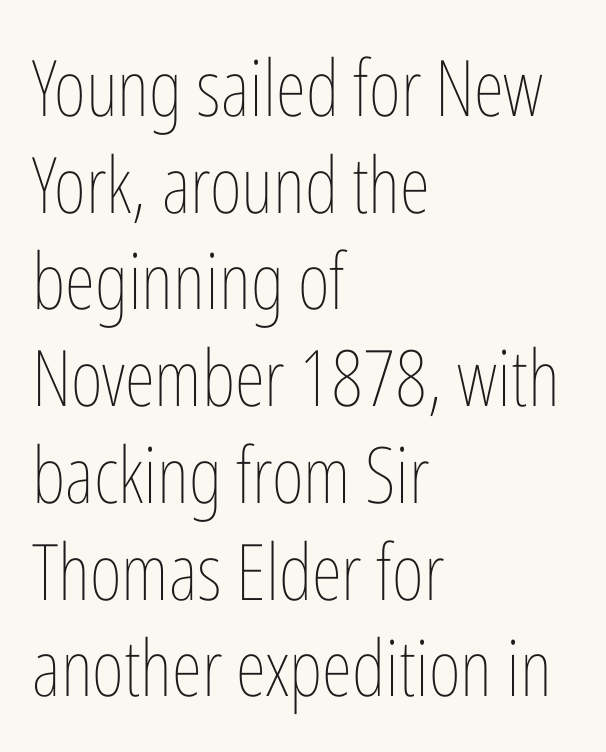
Descender tails drop into unmarked territory. The paragraph shown leans on its left margin. Ordinary non-slanted type is in use. Bold? No — there's no thickening of the strokes. You could not count columns in this text — the font is proportionally spaced. The passage shown has conventional tracking throughout.
